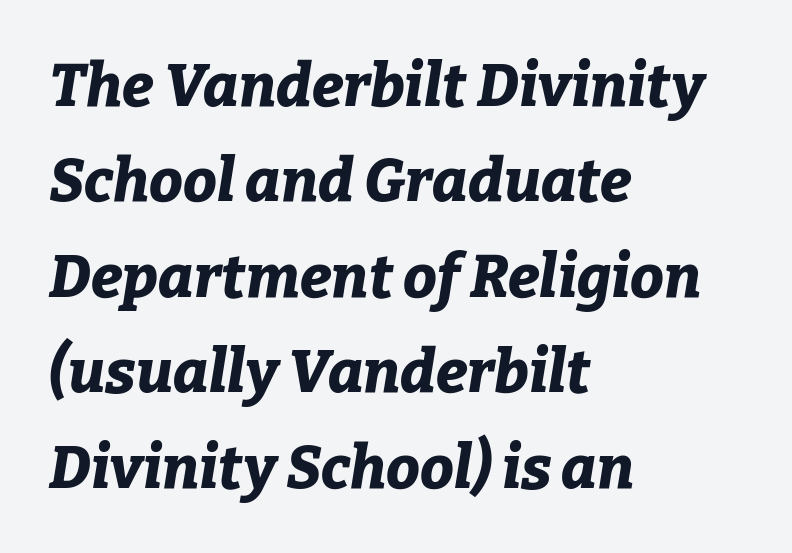
The image shows 60 px bold type, italic (leaning right); set left-aligned, normal line spacing (1.59x), normal letter spacing, not underlined; low stroke contrast and a medium x-height.
